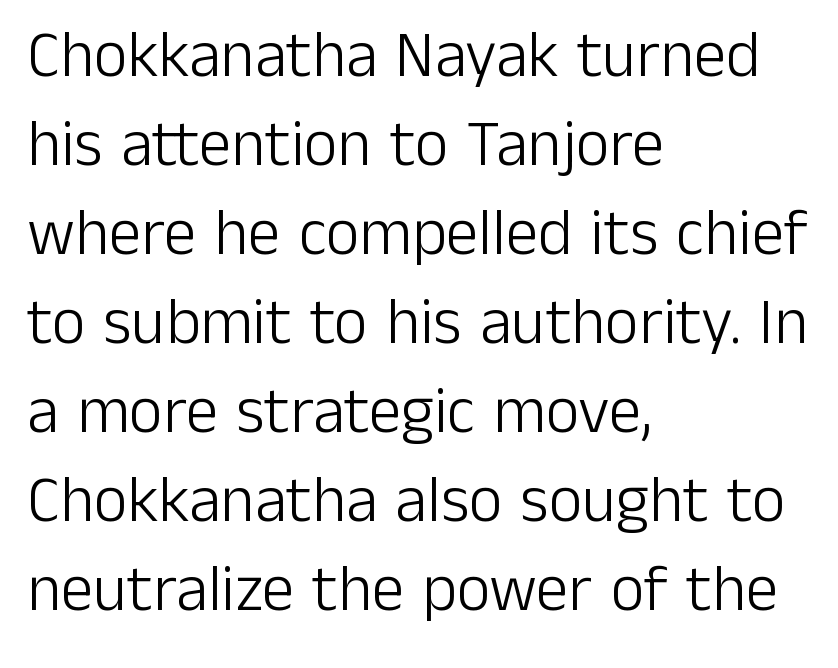
The gap between lines stays unmarked. Students, note that the glyphs here touch the page at normal intervals. Layout note: lines flush left. Are there feet on the stems? There aren't — it's a sans. Honestly, the row spacing looks completely unremarkable.
